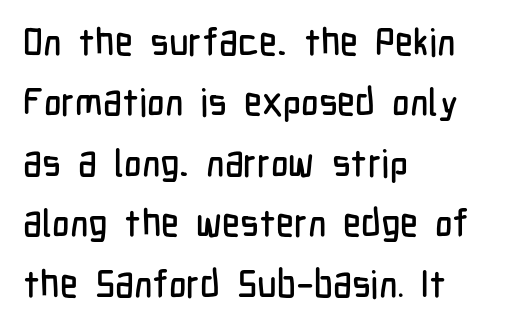
The image shows 38 px condensed sans-serif type, upright; set left-aligned, normal line spacing (1.59x), normal letter spacing, not underlined; low stroke contrast and a medium x-height.
